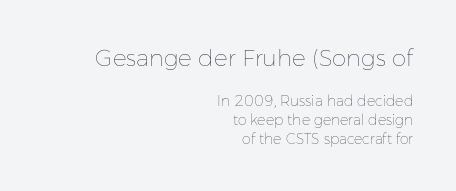
The image shows 23 px text type, upright; set right-aligned, normal line spacing (1.34x), normal letter spacing, not underlined; the first (top) block is 1.64x larger.
